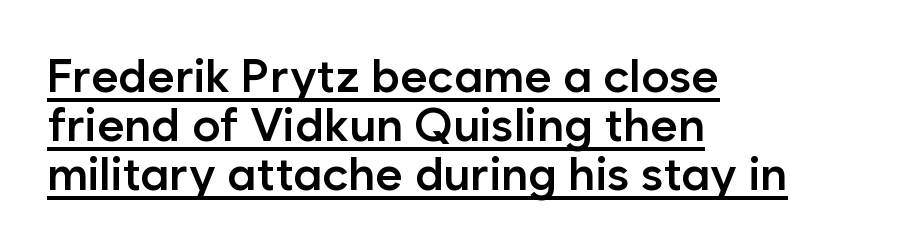
The image shows 47 px semibold sans-serif type, upright; set left-aligned, tight line spacing (1.04x), normal letter spacing, underlined; low stroke contrast and a medium x-height.
